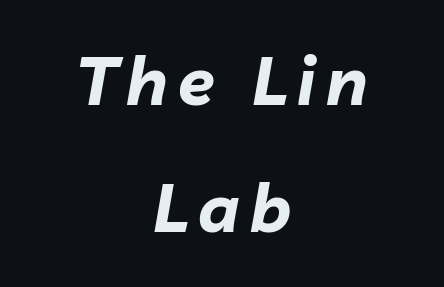
Q: Is the text bold? A: Yes.
Q: Is the text italic (slanted)? A: Yes, it leans right by about 10 degrees.
Q: Is the text underlined? A: No.
Q: How is the paragraph aligned? A: Centered.
Q: Is the spacing between lines tight, normal or loose? A: Loose.
Q: Width (condensed, normal, or wide)? A: Normal.
Q: Stroke contrast? A: Low.
Q: x-height? A: Medium.
Q: Monospaced? A: No.
